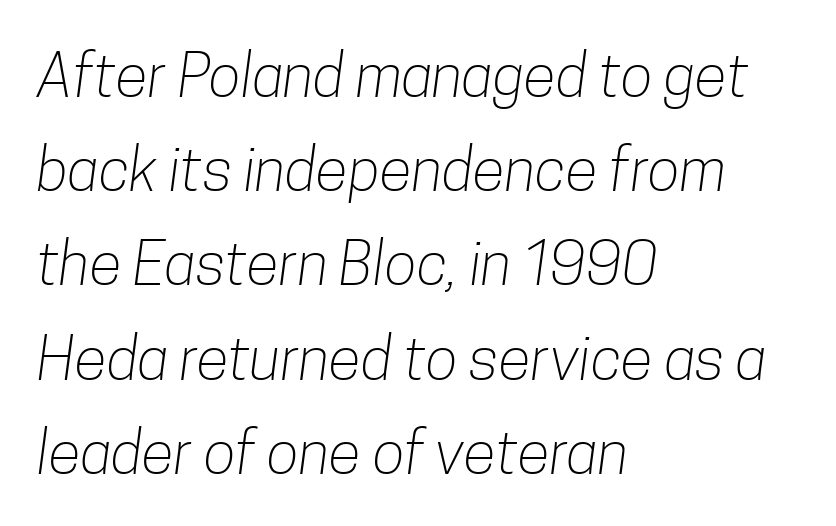
The image shows 60 px light, condensed sans-serif type; set left-aligned, normal line spacing (1.57x), normal letter spacing, not underlined; low stroke contrast and a medium x-height.
